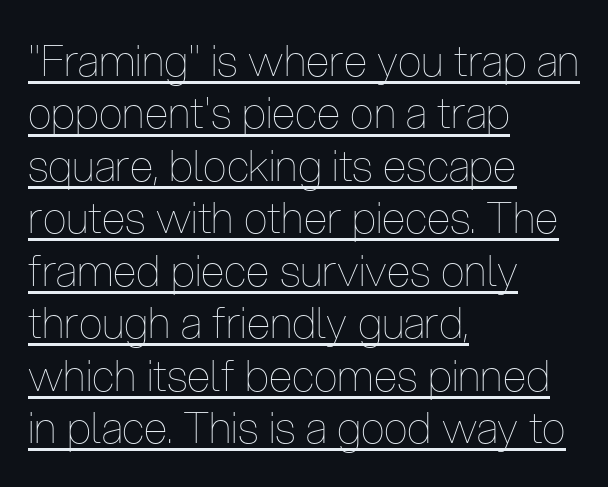
{"italic": "no", "bold": "no", "weight": "thin", "width": "condensed", "stroke_contrast": "low", "x_height": "medium", "monospaced": "no", "underline": "yes", "align": "left", "line_spacing_ratio": 1.22, "letter_spacing": "normal", "letter_spacing_em": 0.0, "glyph_px": 43}
